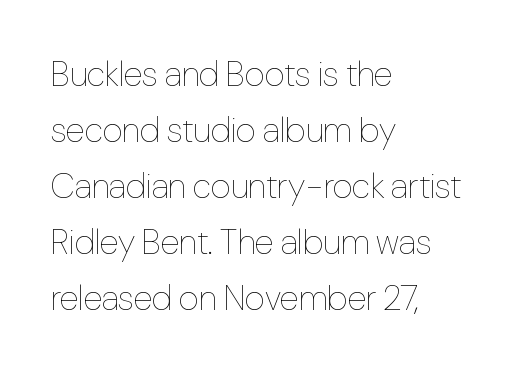
Heft: none added — not bold. Underline: absent. Honestly, the letter spacing is just normal — you wouldn't notice it. Successive baselines arrive at the customary interval.
